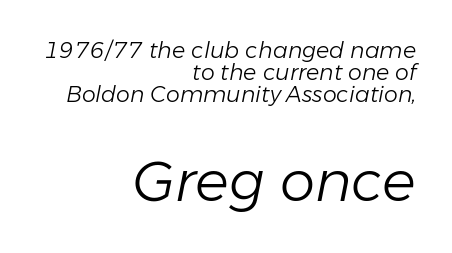
The image shows 56 px light type, italic (leaning right); set right-aligned, tight line spacing (0.99x), normal letter spacing, not underlined; the second (bottom) block is 2.55x larger; low stroke contrast and a medium x-height.
